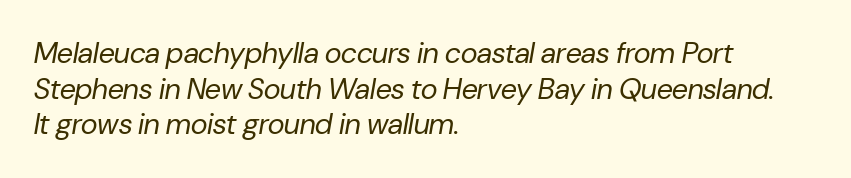
The line texture is even and compact thanks to regular tracking. Notice how the stems are inclined rather than vertical — that's the hallmark of italics. Proportional: the letters do not fall into vertical columns. The rag falls on the right side of this text block. Unbolded letterforms with no extra heft. The zone under the glyphs is completely vacant.
